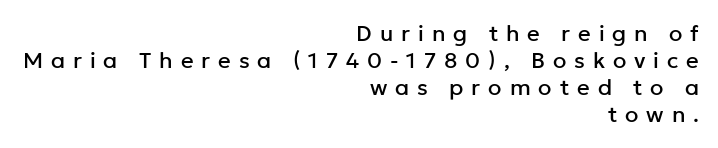
Q: Is the text italic (slanted)? A: No, it is upright.
Q: Is the text underlined? A: No.
Q: How is the paragraph aligned? A: Right-aligned.
Q: Is the spacing between letters normal or unusually wide? A: Unusually wide.
